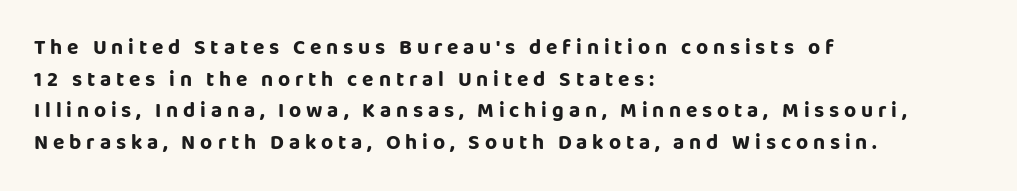
Q: Is the text italic (slanted)? A: No, it is upright.
Q: Is the text underlined? A: No.
Q: How is the paragraph aligned? A: Left-aligned.
Q: Is the spacing between letters normal or unusually wide? A: Unusually wide.
Q: Is the spacing between lines tight, normal or loose? A: Normal.
